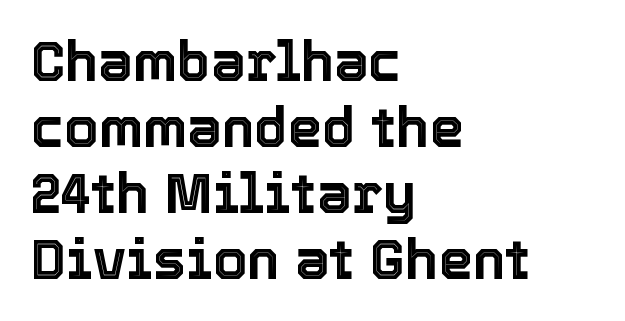
Posture: upright roman. In terms of letterspacing, this is plain default setting. Do the characters align in a grid? No, the font is proportional. The rag falls on the right side of this text block. Decoration check: the copy has no underline.
